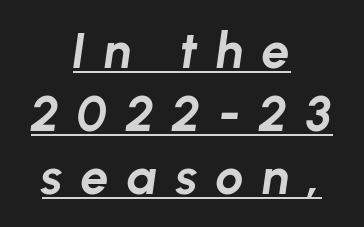
{"italic": "yes", "lean": "right", "slant_degrees": 8, "bold": "yes", "weight": "bold", "width": "normal", "stroke_contrast": "low", "x_height": "medium", "monospaced": "no", "underline": "yes", "align": "center", "line_spacing": "normal", "line_spacing_ratio": 1.26, "letter_spacing": "wide", "letter_spacing_em": 0.36, "glyph_px": 50}
